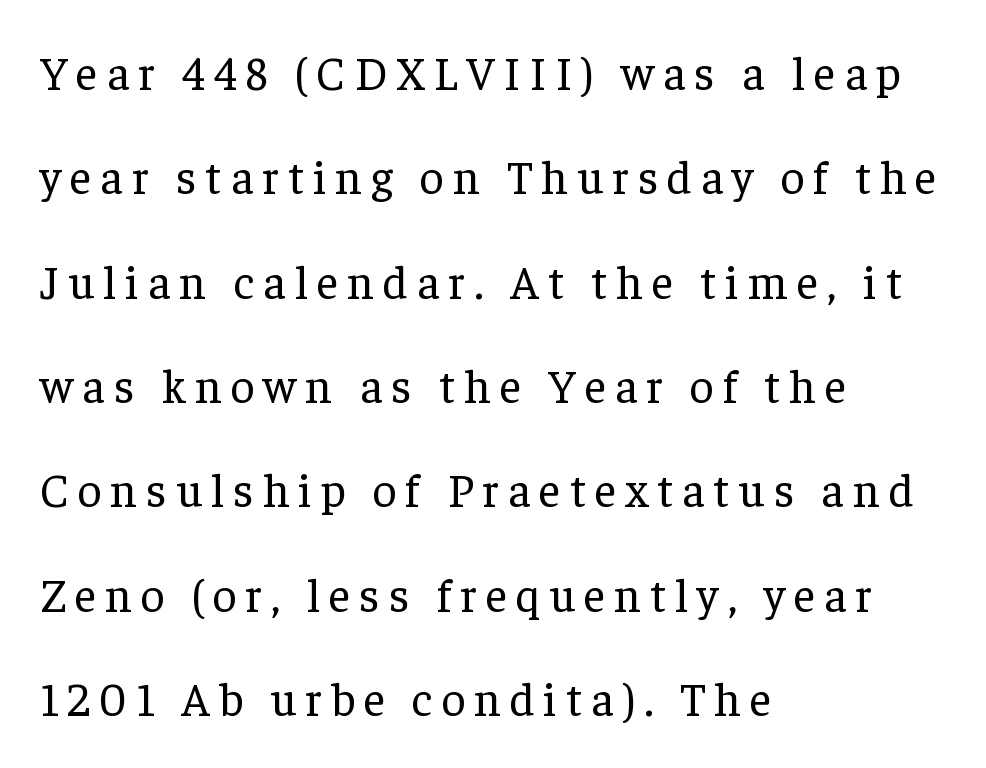
Q: Is the text bold? A: No.
Q: Is the text italic (slanted)? A: No, it is upright.
Q: Is the typeface a serif or a sans-serif typeface? A: Serif.
Q: Is the text underlined? A: No.
Q: How is the paragraph aligned? A: Left-aligned.
Q: Is the spacing between lines tight, normal or loose? A: Loose.
Q: Width (condensed, normal, or wide)? A: Normal.
Q: Stroke contrast? A: Low.
Q: x-height? A: Medium.
Q: Monospaced? A: No.
